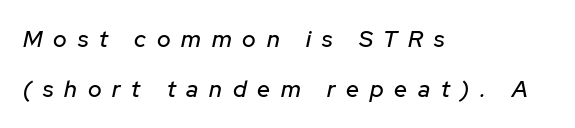
The image shows 23 px text type, italic (leaning right); set left-aligned, loose line spacing (2.16x), unusually wide letter spacing (+0.47 em), not underlined.
